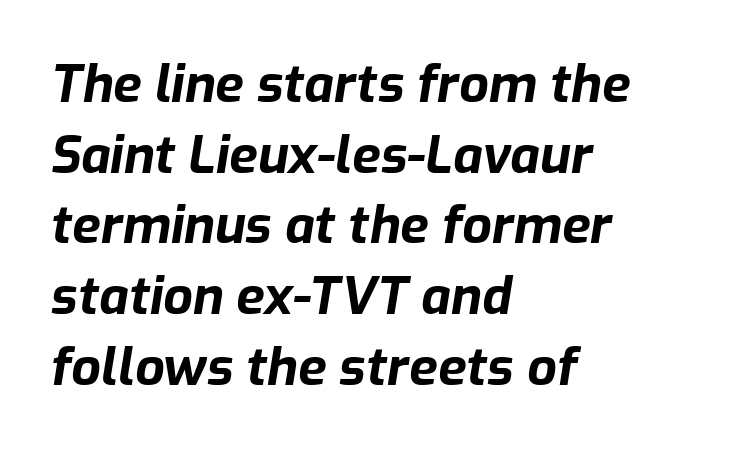
Q: Is the text bold? A: Yes.
Q: Is the text italic (slanted)? A: Yes, it leans right by about 9 degrees.
Q: Is the text underlined? A: No.
Q: How is the paragraph aligned? A: Left-aligned.
Q: Is the spacing between letters normal or unusually wide? A: Normal.
Q: Is the spacing between lines tight, normal or loose? A: Normal.
Q: Width (condensed, normal, or wide)? A: Normal.
Q: Stroke contrast? A: Low.
Q: x-height? A: Medium.
Q: Monospaced? A: No.
